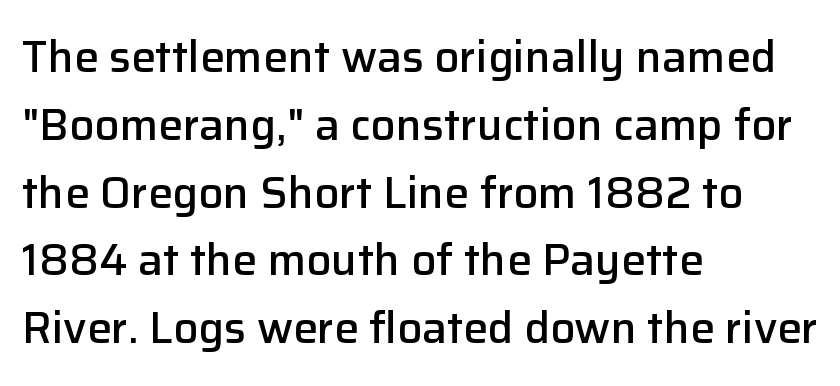
There is no visible air inserted between adjacent glyphs. The rendering uses natural spacing where letterforms have individual widths. No italicization has been applied; the sample stays upright. Each row of text sits above clean, open space.
